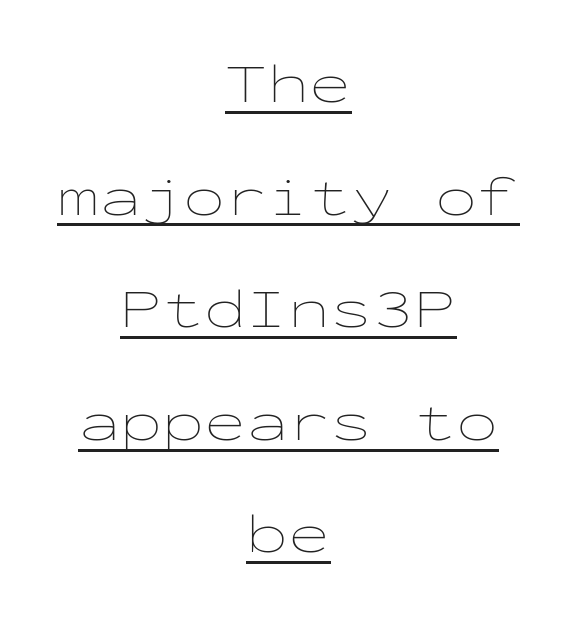
Q: Is the text bold? A: No.
Q: Is the text italic (slanted)? A: No, it is upright.
Q: Is the text underlined? A: Yes.
Q: How is the paragraph aligned? A: Centered.
Q: Is the spacing between letters normal or unusually wide? A: Normal.
Q: Is the spacing between lines tight, normal or loose? A: Loose.
Q: Width (condensed, normal, or wide)? A: Wide.
Q: Stroke contrast? A: Low.
Q: x-height? A: Medium.
Q: Monospaced? A: Yes.
